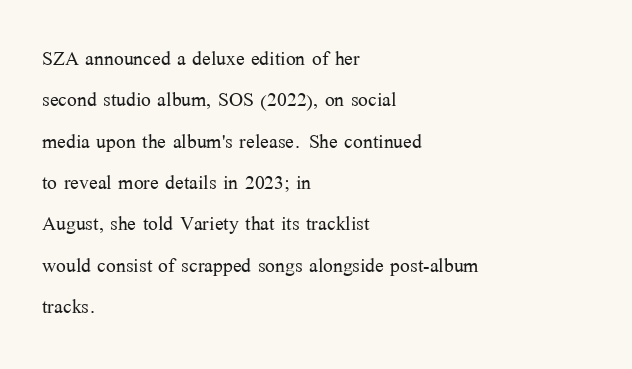
Each stroke keeps to a modest, everyday thickness or less. Whoever set this chose a conventional vertical rhythm. Caption: multi-line text, flush left, ragged right. Underlining? Definitely not there.
